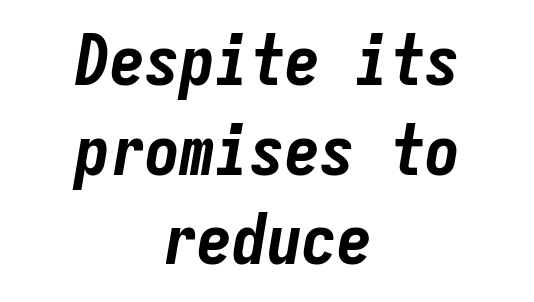
Q: Is the text bold? A: Yes.
Q: Is the text italic (slanted)? A: Yes, it leans right by about 9 degrees.
Q: Is the text underlined? A: No.
Q: How is the paragraph aligned? A: Centered.
Q: Is the spacing between letters normal or unusually wide? A: Normal.
Q: Is the spacing between lines tight, normal or loose? A: Normal.
Q: Width (condensed, normal, or wide)? A: Condensed.
Q: Stroke contrast? A: Low.
Q: x-height? A: Medium.
Q: Monospaced? A: Yes.
